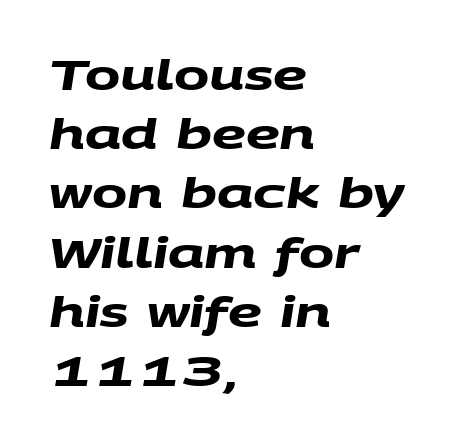
{"serif": "no", "bold": "yes", "weight": "heavy", "width": "wide", "stroke_contrast": "medium", "x_height": "large", "monospaced": "no", "underline": "no", "align": "left", "line_spacing": "normal", "line_spacing_ratio": 1.41, "letter_spacing": "normal", "letter_spacing_em": 0.0, "glyph_px": 42}
